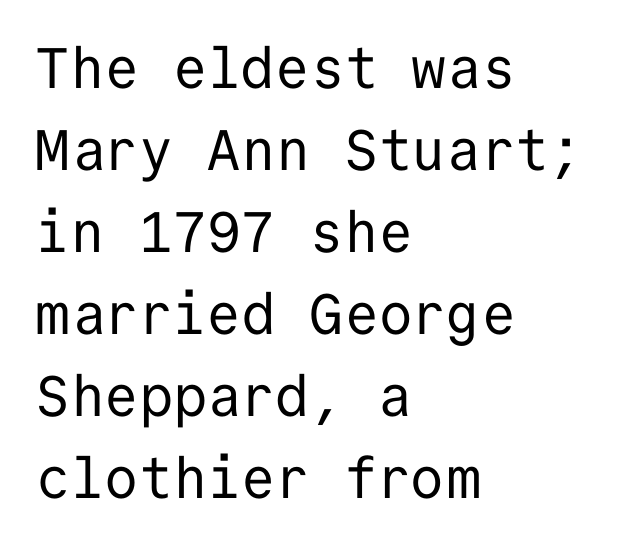
The type sits square on the baseline with zero lean. The letterforms sit at book weight or below. No feet cap the strokes, marking this as sans-serif type. Between one letter and the next there's only the usual sliver of space. What's the leading like? Ordinary, nothing unusual. Each letter, wide or thin by design, is forced into the same width here.
